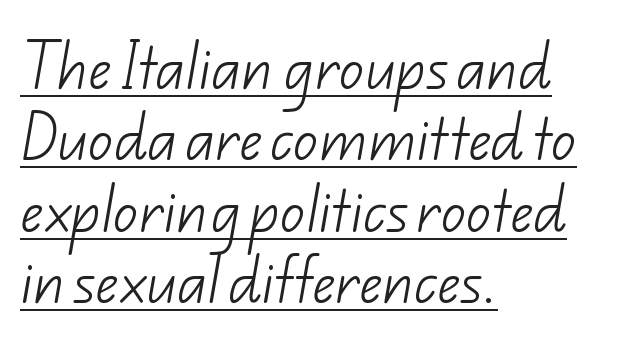
Q: Is the text bold? A: No.
Q: Is the typeface a serif or a sans-serif typeface? A: Sans-serif.
Q: Is the text underlined? A: Yes.
Q: How is the paragraph aligned? A: Left-aligned.
Q: Is the spacing between letters normal or unusually wide? A: Normal.
Q: Is the spacing between lines tight, normal or loose? A: Normal.
Q: Width (condensed, normal, or wide)? A: Normal.
Q: Stroke contrast? A: Low.
Q: x-height? A: Small.
Q: Monospaced? A: No.
